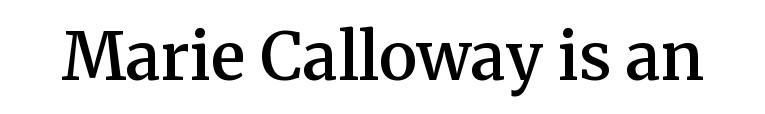
Q: Is the text bold? A: Semi-bold.
Q: Is the text italic (slanted)? A: No, it is upright.
Q: Is the typeface a serif or a sans-serif typeface? A: Serif.
Q: Is the text underlined? A: No.
Q: Is the spacing between letters normal or unusually wide? A: Normal.
Q: Width (condensed, normal, or wide)? A: Normal.
Q: Stroke contrast? A: Medium.
Q: x-height? A: Medium.
Q: Monospaced? A: No.
